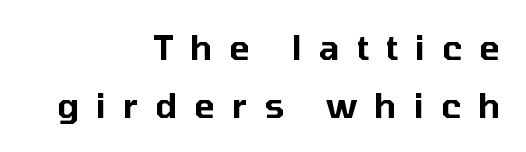
{"serif": "no", "italic": "no", "width": "normal", "stroke_contrast": "low", "x_height": "medium", "monospaced": "no", "underline": "no", "align": "right", "line_spacing_ratio": 1.71, "letter_spacing": "wide", "letter_spacing_em": 0.5, "glyph_px": 34}
